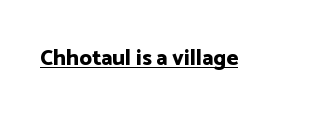
The face used here is rendered with its standard letterfit. These lines were composed using upright roman letters. Strokes here are thick enough to call this a true bold. Is there an underline? Yes — a line sits under the letters.
